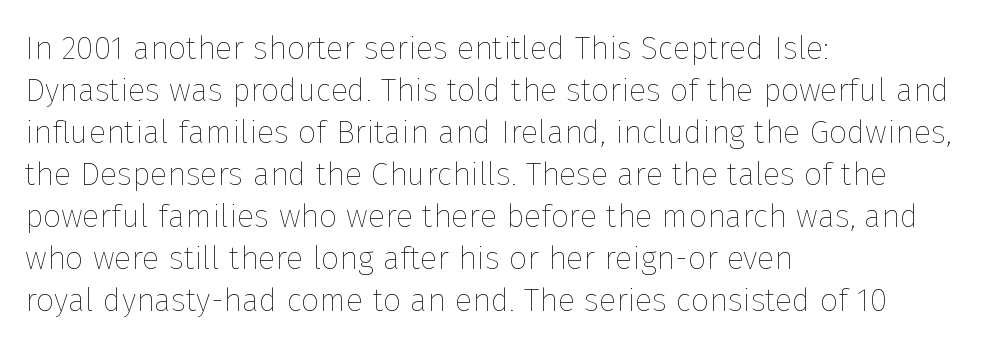
{"italic": "no", "bold": "no", "weight": "thin", "width": "normal", "stroke_contrast": "low", "x_height": "medium", "monospaced": "no", "underline": "no", "align": "left", "line_spacing": "normal", "line_spacing_ratio": 1.31, "letter_spacing": "normal", "letter_spacing_em": 0.0, "glyph_px": 32}
